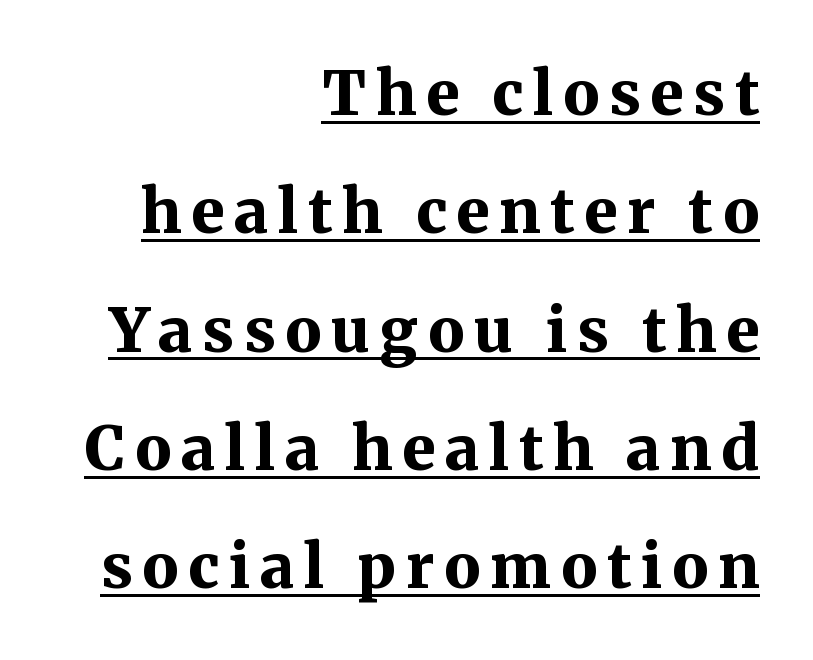
Q: Is the text bold? A: Yes.
Q: Is the text italic (slanted)? A: No, it is upright.
Q: Is the typeface a serif or a sans-serif typeface? A: Serif.
Q: Is the text underlined? A: Yes.
Q: How is the paragraph aligned? A: Right-aligned.
Q: Is the spacing between lines tight, normal or loose? A: Loose.
Q: Width (condensed, normal, or wide)? A: Normal.
Q: Stroke contrast? A: Medium.
Q: x-height? A: Medium.
Q: Monospaced? A: No.
